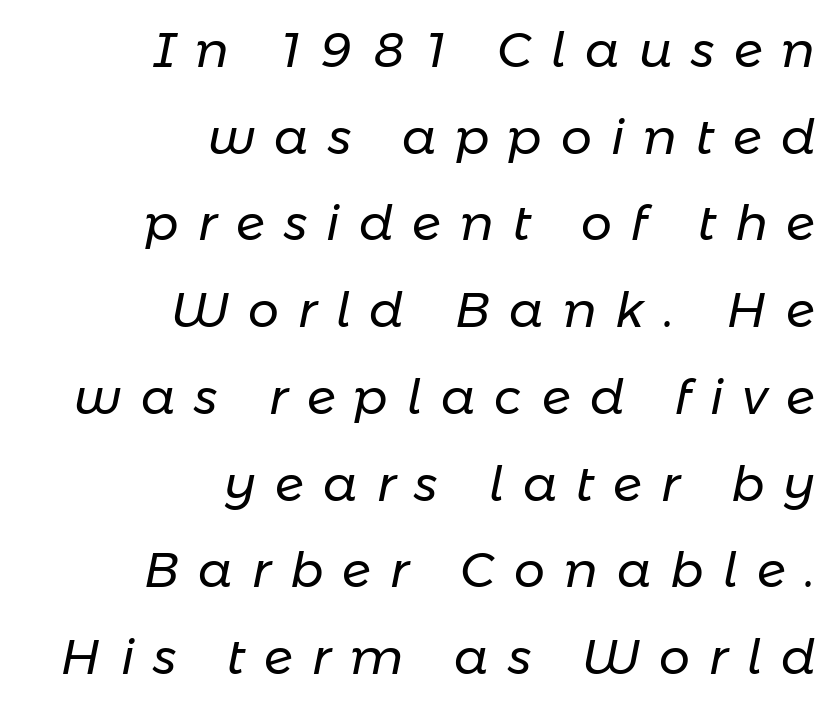
The space beneath each line is pristine and unruled. The face used here is rendered with a markedly widened letterfit. Designer's note — italics engaged. Right-aligned paragraph, ragged on the left.
